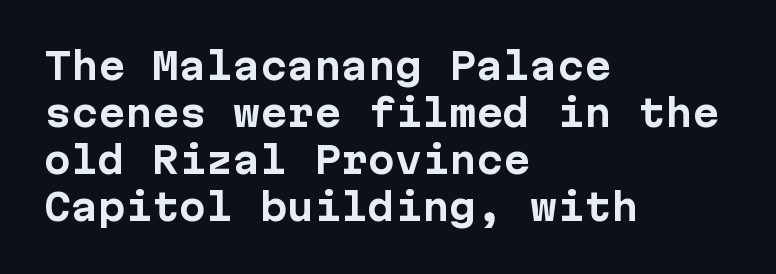
Nobody touched the tracking dial on this one. You could count columns in this text — the font is strictly monospaced. Each row of text sits above clean, open space. Compared with typical paragraphs, the rows here are spaced about the same. What weight is shown? A full bold with thick strokes.
